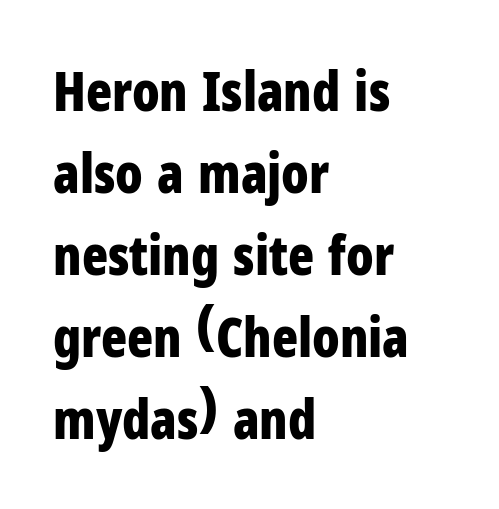
{"serif": "no", "italic": "no", "bold": "yes", "weight": "bold", "width": "condensed", "stroke_contrast": "low", "x_height": "medium", "monospaced": "no", "underline": "no", "align": "left", "line_spacing": "normal", "line_spacing_ratio": 1.52, "letter_spacing": "normal", "letter_spacing_em": 0.0, "glyph_px": 54}
